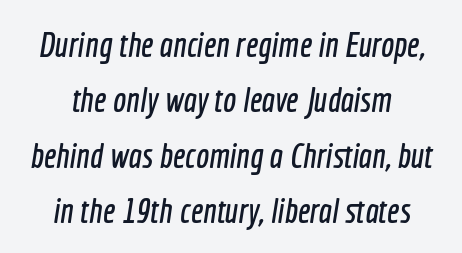
The image shows 35 px condensed sans-serif type; set normal line spacing (1.58x), normal letter spacing, not underlined; a medium x-height.
